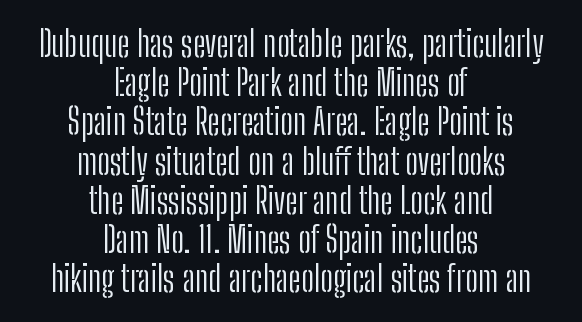
{"serif": "no", "italic": "no", "bold": "no", "weight": "light", "width": "condensed", "stroke_contrast": "low", "x_height": "medium", "monospaced": "no", "underline": "no", "align": "center", "line_spacing": "tight", "line_spacing_ratio": 1.09, "letter_spacing": "normal", "letter_spacing_em": 0.0, "glyph_px": 36}
